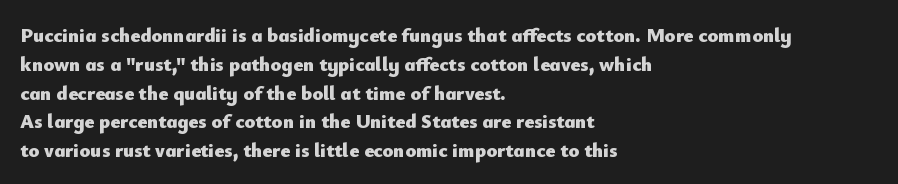
Q: Is the text bold? A: Yes.
Q: Is the text italic (slanted)? A: No, it is upright.
Q: Is the text underlined? A: No.
Q: How is the paragraph aligned? A: Left-aligned.
Q: Is the spacing between letters normal or unusually wide? A: Normal.
Q: Is the spacing between lines tight, normal or loose? A: Normal.
